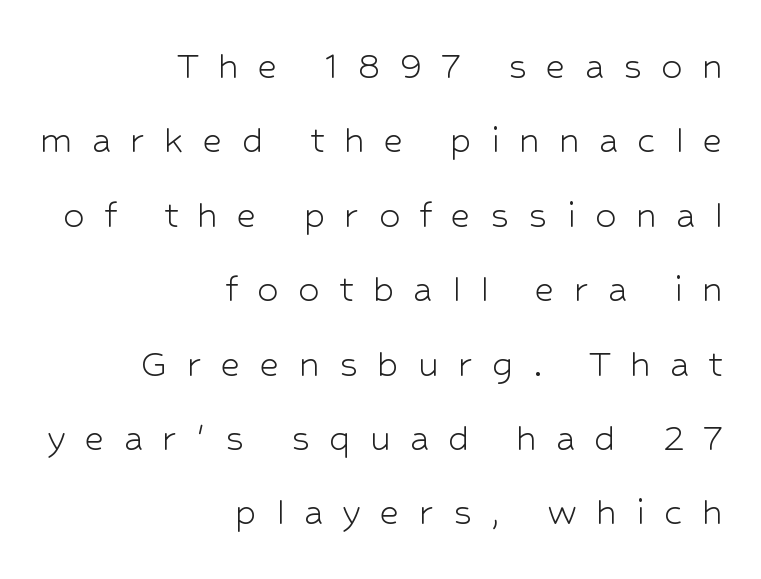
The image shows 43 px light sans-serif type, upright; set right-aligned, line spacing 1.73x, unusually wide letter spacing (+0.44 em), not underlined; low stroke contrast and a medium x-height.
